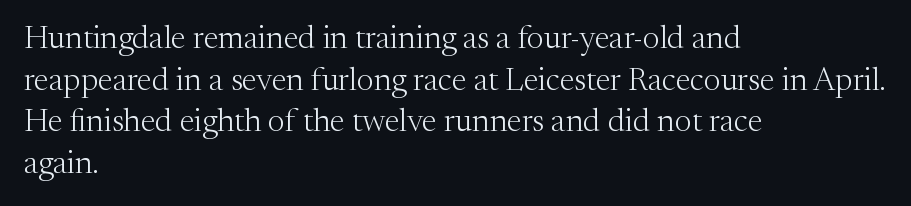
The image shows 32 px light serif type, upright; set left-aligned, normal line spacing (1.3x), normal letter spacing, not underlined; medium stroke contrast and a medium x-height.
